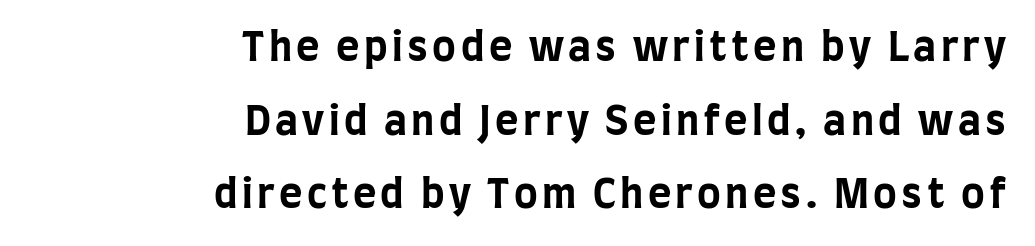
{"serif": "no", "italic": "no", "bold": "yes", "weight": "bold", "width": "condensed", "stroke_contrast": "low", "x_height": "large", "monospaced": "no", "underline": "no", "align": "right", "line_spacing_ratio": 1.84, "glyph_px": 40}
